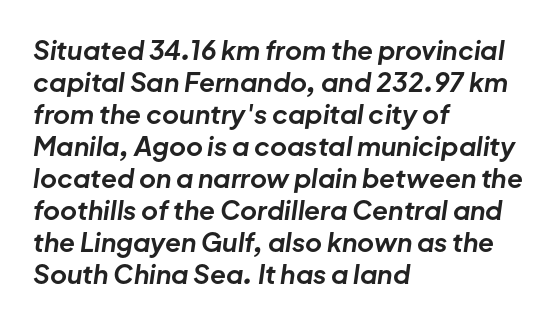
Q: Is the text bold? A: Yes.
Q: Is the text italic (slanted)? A: Yes, it leans right by about 8 degrees.
Q: Is the text underlined? A: No.
Q: How is the paragraph aligned? A: Left-aligned.
Q: Is the spacing between letters normal or unusually wide? A: Normal.
